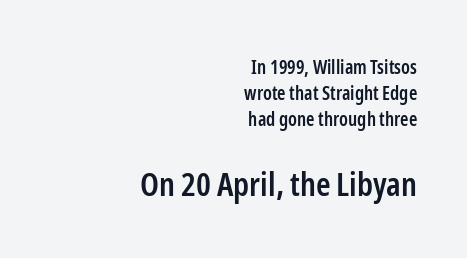
Between one letter and the next there's only the usual sliver of space. Casual observation: everything's shoved over to the right. Plain, unruled lines of type. These lines are composed in type without serifs. Does the leading feel generous? No, just average. The letters stand straight up with perfectly vertical stems.
